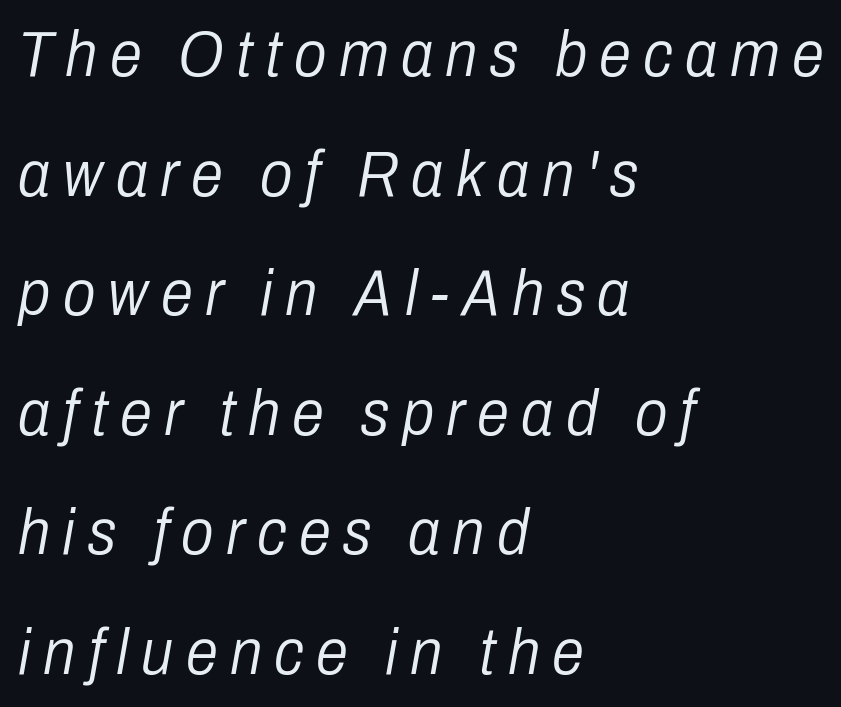
{"italic": "yes", "lean": "right", "slant_degrees": 10, "bold": "no", "weight": "light", "width": "condensed", "stroke_contrast": "low", "x_height": "medium", "monospaced": "no", "underline": "no", "align": "left", "line_spacing_ratio": 1.84, "glyph_px": 65}
